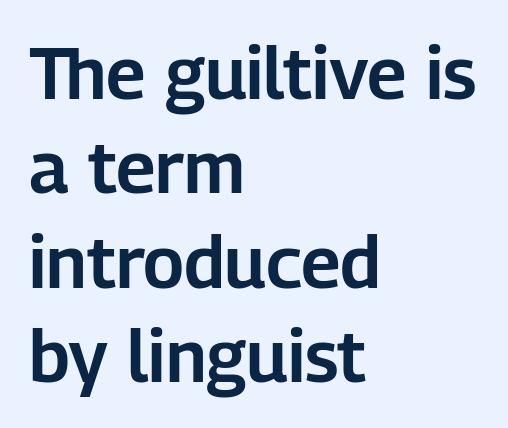
{"serif": "no", "italic": "no", "width": "normal", "stroke_contrast": "low", "x_height": "medium", "monospaced": "no", "underline": "no", "align": "left", "line_spacing": "normal", "line_spacing_ratio": 1.31, "letter_spacing": "normal", "letter_spacing_em": 0.0, "glyph_px": 72}
